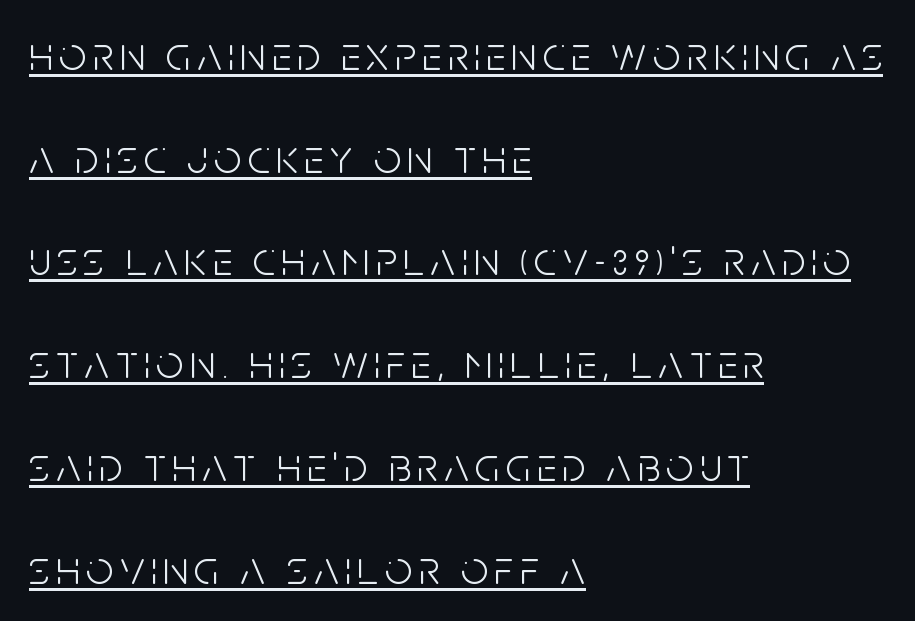
{"serif": "no", "italic": "no", "bold": "no", "weight": "light", "width": "condensed", "stroke_contrast": "low", "x_height": "large", "monospaced": "no", "underline": "yes", "align": "left", "line_spacing": "loose", "line_spacing_ratio": 2.14, "glyph_px": 48}
